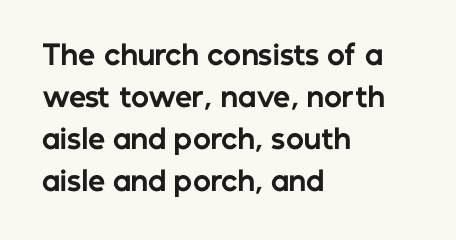
The face used here has the dense, thick strokes of a bold. Students, observe: this is what conventionally led text looks like. Notice how the stems are strictly vertical — no italics here. The setting favours the left margin, as ordinary paragraphs usually do.
